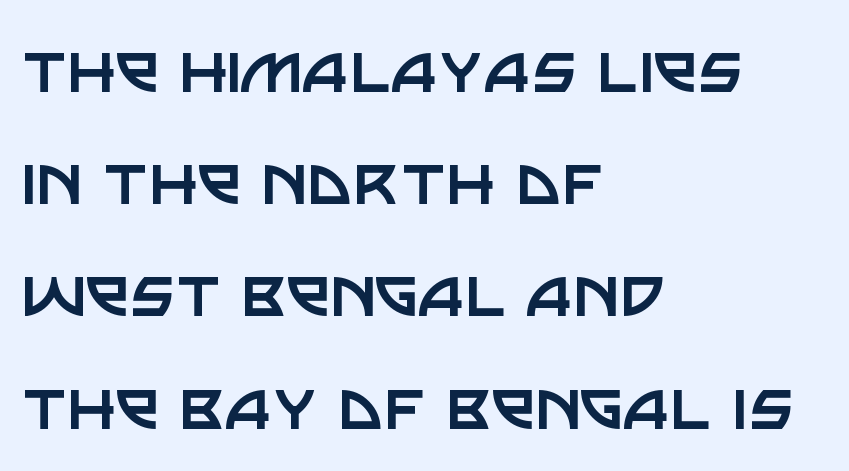
{"serif": "no", "italic": "no", "bold": "no", "weight": "regular", "width": "normal", "stroke_contrast": "low", "x_height": "large", "monospaced": "no", "underline": "no", "align": "left", "line_spacing": "normal", "line_spacing_ratio": 1.42, "letter_spacing": "normal", "letter_spacing_em": 0.0, "glyph_px": 79}
